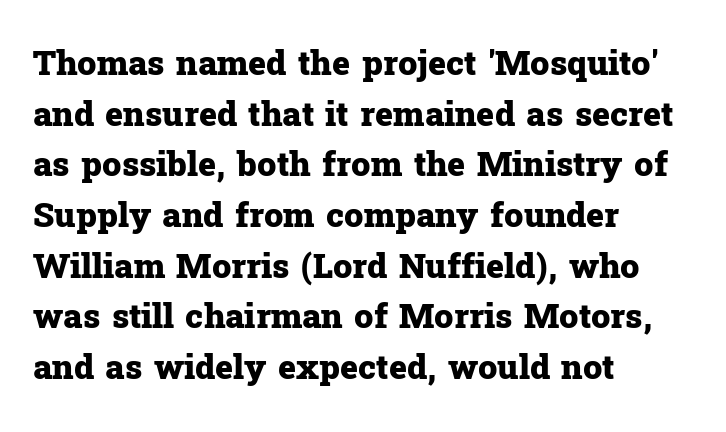
Q: Is the text bold? A: Yes.
Q: Is the text italic (slanted)? A: No, it is upright.
Q: Is the typeface a serif or a sans-serif typeface? A: Serif.
Q: Is the text underlined? A: No.
Q: How is the paragraph aligned? A: Left-aligned.
Q: Is the spacing between letters normal or unusually wide? A: Normal.
Q: Is the spacing between lines tight, normal or loose? A: Normal.
Q: Width (condensed, normal, or wide)? A: Normal.
Q: Stroke contrast? A: Low.
Q: x-height? A: Medium.
Q: Monospaced? A: No.
